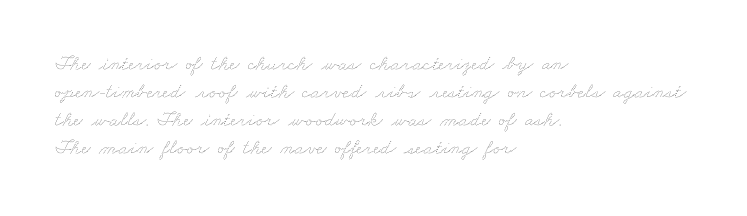
{"bold": "no", "underline": "no", "align": "left", "line_spacing": "normal", "line_spacing_ratio": 1.33, "letter_spacing": "normal", "letter_spacing_em": 0.0, "glyph_px": 21}
